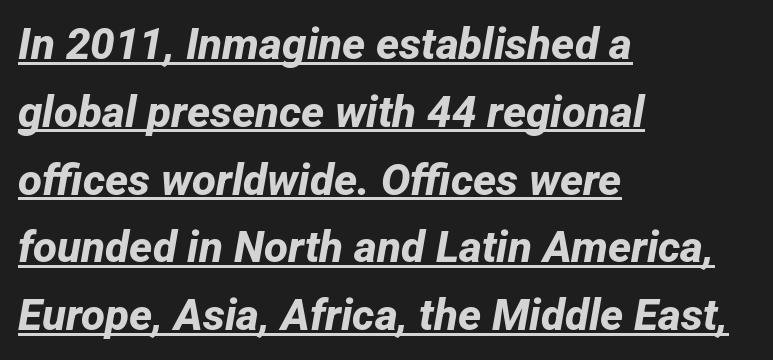
Tracking value appears to be zero — textbook default spacing. Here the designer chose a conventional face with non-uniform glyph widths. The typesetting leans heavy: a genuine bold. A typographer would call this underscored text. The designer left line spacing at the default.
